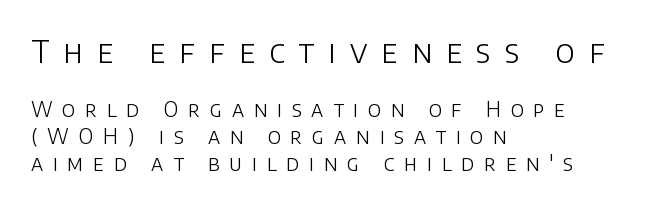
Bigger letters appear in the top chunk; the bottom chunk is reduced. The rag falls on the right side of this text block. A typesetter would mark this as roman, not italic. The block of text has a typical density, with ordinary space between rows. This sample has the flowing, uneven cadence of proportional lettering. The space directly below the letters is spotless.
